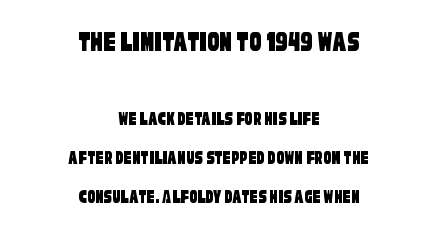
Line starts and ends both wander, symmetrically. If you measured baseline to baseline, you'd find a long distance. The passage shown is typeset with a sans-serif family. Default kerning and tracking; the words read as compact shapes.
